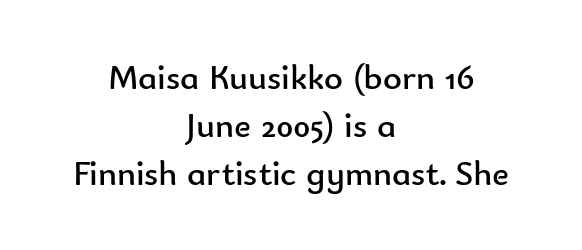
Do the characters align in a grid? No, the font is proportional. Anything drawn beneath the words? Only blank space. Is the letter spacing exaggerated? No — it looks like the ordinary default. One glance says typical: line gaps are just what's usual.
